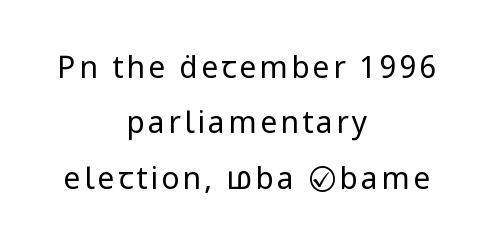
The image shows 30 px regular-weight, condensed sans-serif type, upright; set centered, line spacing 1.85x, not underlined; low stroke contrast and a large x-height.
